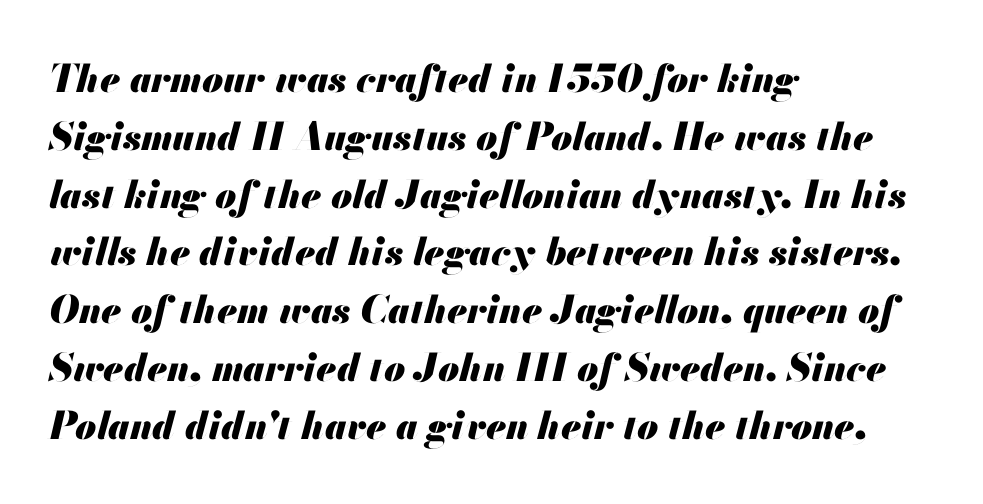
The image shows 38 px heavy type, italic (leaning right); set left-aligned, normal line spacing (1.52x), normal letter spacing, not underlined; medium stroke contrast and a small x-height.
